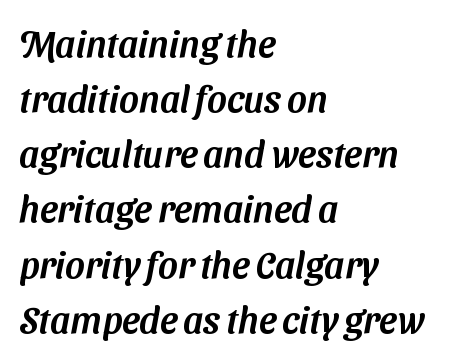
A typesetter would label this face a sans. In terms of leading, this rendering sits right in the middle. Casual observation: everything's shoved over to the left. Tracking here is standard; glyphs follow each other at the usual distance.
